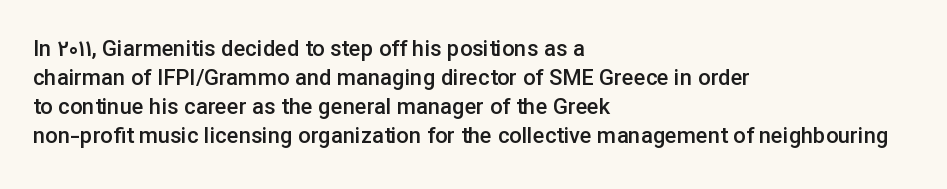
Q: Is the text bold? A: Semi-bold.
Q: Is the text italic (slanted)? A: No, it is upright.
Q: Is the text underlined? A: No.
Q: How is the paragraph aligned? A: Left-aligned.
Q: Is the spacing between letters normal or unusually wide? A: Normal.
Q: Is the spacing between lines tight, normal or loose? A: Normal.
